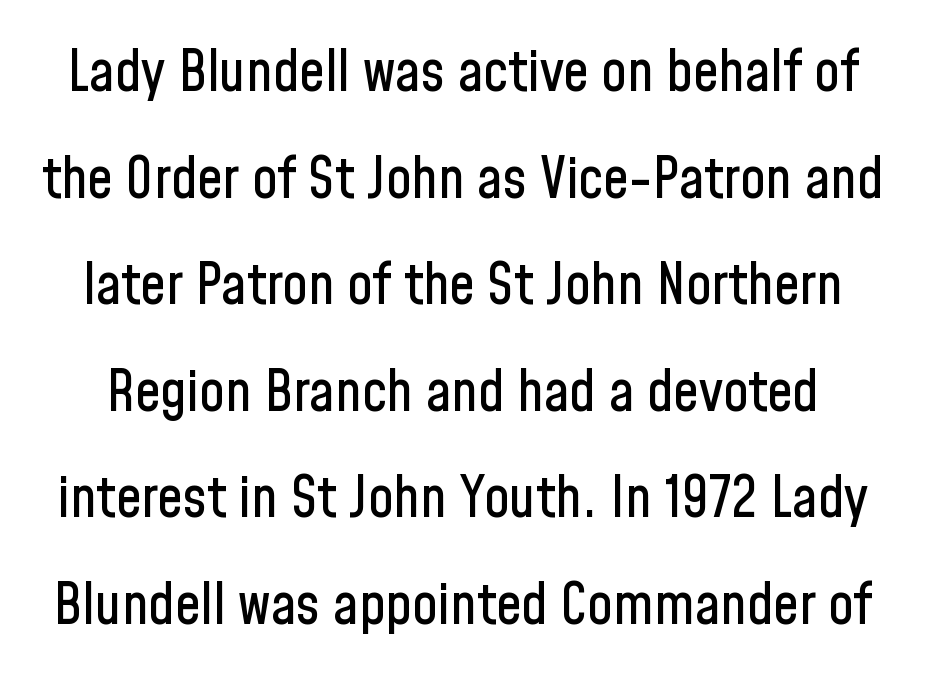
Q: Is the text italic (slanted)? A: No, it is upright.
Q: Is the typeface a serif or a sans-serif typeface? A: Sans-serif.
Q: Is the text underlined? A: No.
Q: Is the spacing between letters normal or unusually wide? A: Normal.
Q: Width (condensed, normal, or wide)? A: Condensed.
Q: Stroke contrast? A: Low.
Q: x-height? A: Medium.
Q: Monospaced? A: No.
